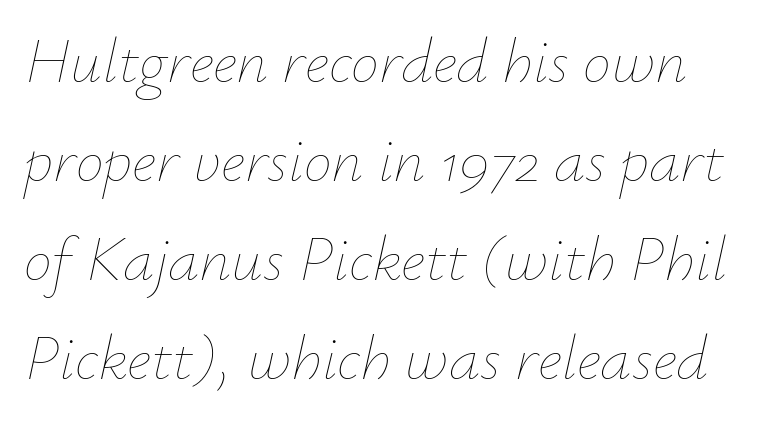
Compared with typical paragraphs, the rows here are spaced about the same. Glance below the letters and you will spot only blank space. The passage shown is not bold in any degree. Character widths vary here, with narrow letters taking less room than wide ones.
